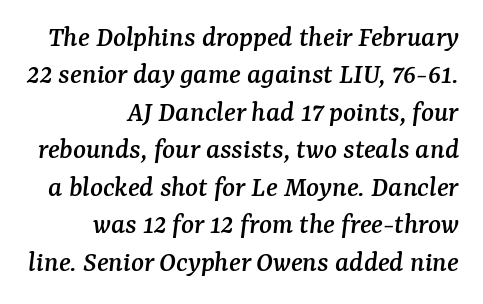
The image shows 30 px serif type, italic (leaning right); set right-aligned, normal line spacing (1.25x), normal letter spacing, not underlined; medium stroke contrast and a medium x-height.
